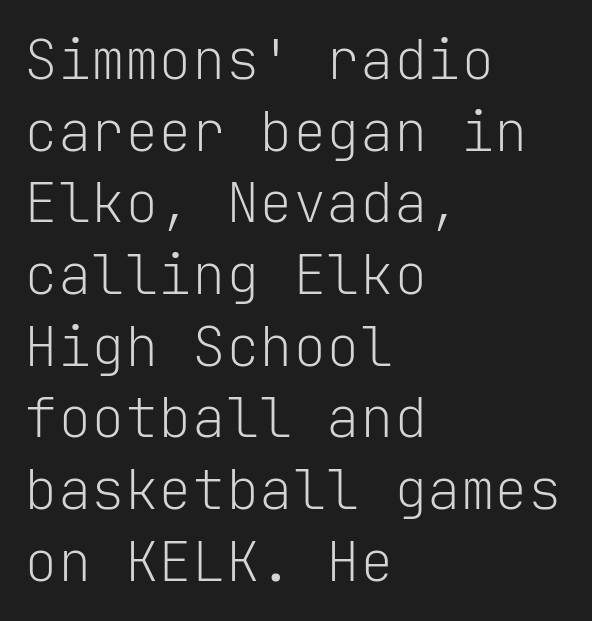
Q: Is the text bold? A: No.
Q: Is the text italic (slanted)? A: No, it is upright.
Q: Is the typeface a serif or a sans-serif typeface? A: Sans-serif.
Q: Is the text underlined? A: No.
Q: How is the paragraph aligned? A: Left-aligned.
Q: Is the spacing between letters normal or unusually wide? A: Normal.
Q: Is the spacing between lines tight, normal or loose? A: Normal.
Q: Width (condensed, normal, or wide)? A: Normal.
Q: Stroke contrast? A: Low.
Q: x-height? A: Medium.
Q: Monospaced? A: Yes.
